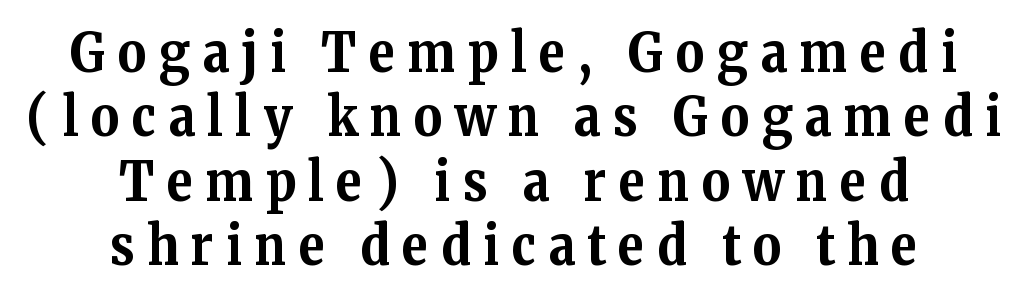
The image shows 55 px bold serif type, upright; set centered, line spacing 1.17x, unusually wide letter spacing (+0.23 em), not underlined; medium stroke contrast and a medium x-height.
